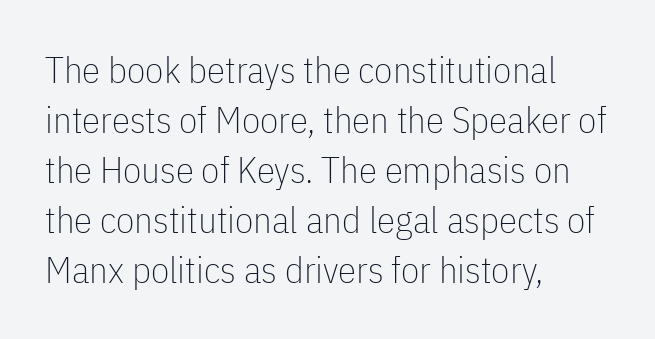
Summary of vertical rhythm: regular, with standard interline spacing. The font's upright variant was chosen for this text. Tracking here is standard; glyphs follow each other at the usual distance. The passage shown is not underscored anywhere.
